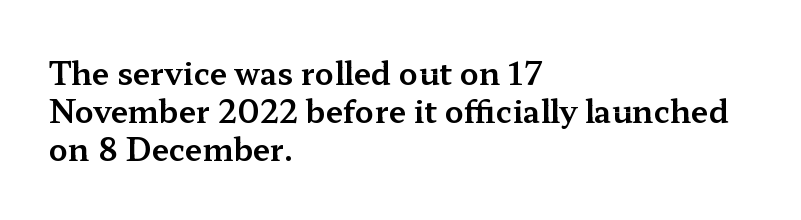
The lines are quadded left. Here the glyphs are tracked normally, forming tight word shapes. Unmarked baselines from the first word to the last. Proportional: the letters do not fall into vertical columns.
